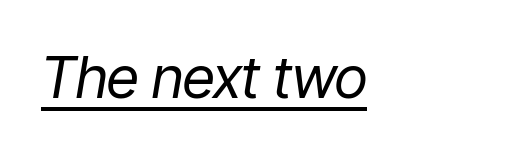
{"italic": "yes", "lean": "right", "slant_degrees": 9, "bold": "no", "weight": "regular", "width": "condensed", "stroke_contrast": "low", "x_height": "medium", "monospaced": "no", "underline": "yes", "letter_spacing": "normal", "letter_spacing_em": 0.0, "glyph_px": 58}
